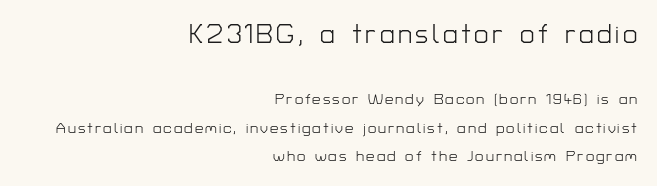
If you measured baseline to baseline, you'd find a long distance. Rendered with straight, roman letterforms. Any mark beneath the type? The region is blank. Visually, the top section dominates because its glyphs are scaled up. Each line ends at the same right margin while the left side varies.
